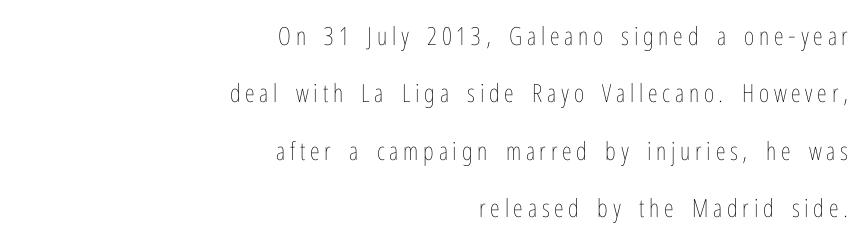
Rows of type keep a wide berth in the vertical direction. Ascenders rise straight up at ninety degrees. Teacher's note: observe the even right margin — that is flush-right alignment. Decoration check: the copy has no underline. The weight tops out at a normal text grade.
